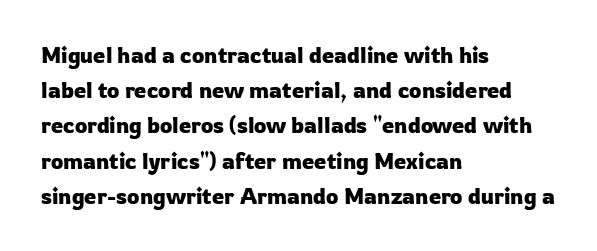
{"italic": "no", "underline": "no", "align": "left", "line_spacing": "normal", "line_spacing_ratio": 1.6, "letter_spacing": "normal", "letter_spacing_em": 0.0, "glyph_px": 22}
